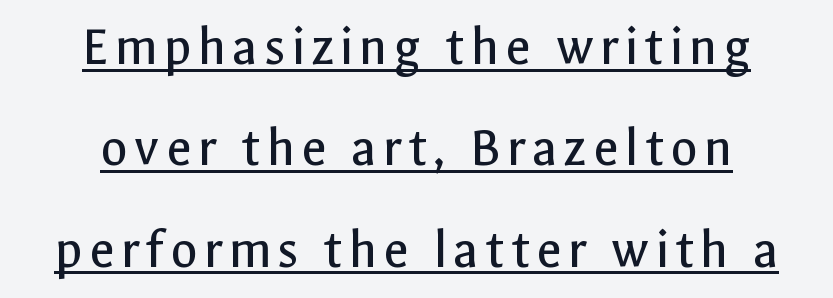
{"serif": "no", "italic": "no", "bold": "no", "weight": "regular", "width": "normal", "x_height": "medium", "monospaced": "no", "underline": "yes", "align": "center", "line_spacing_ratio": 1.81, "glyph_px": 56}
